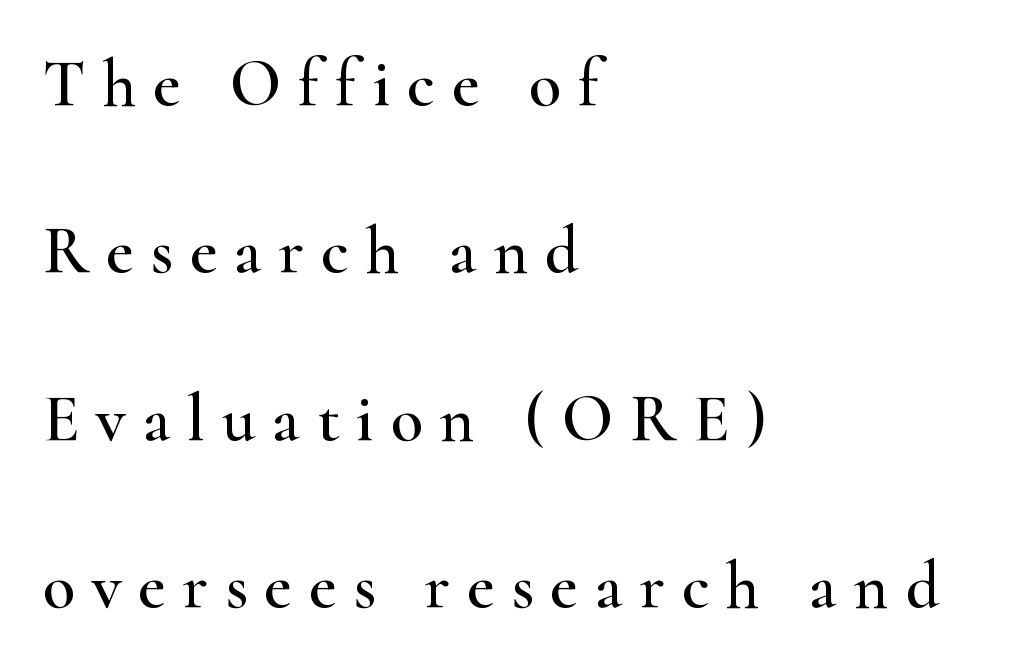
The image shows 67 px wide serif type, upright; set left-aligned, loose line spacing (2.5x), unusually wide letter spacing (+0.25 em), not underlined; high stroke contrast and a small x-height.
